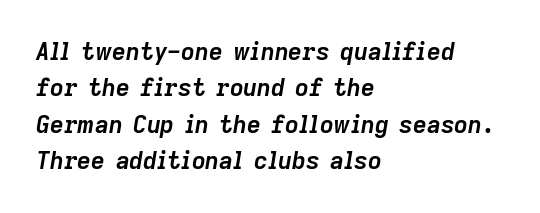
Q: Is the text bold? A: Yes.
Q: Is the text italic (slanted)? A: Yes, it leans right by about 9 degrees.
Q: Is the text underlined? A: No.
Q: How is the paragraph aligned? A: Left-aligned.
Q: Is the spacing between letters normal or unusually wide? A: Normal.
Q: Is the spacing between lines tight, normal or loose? A: Normal.
